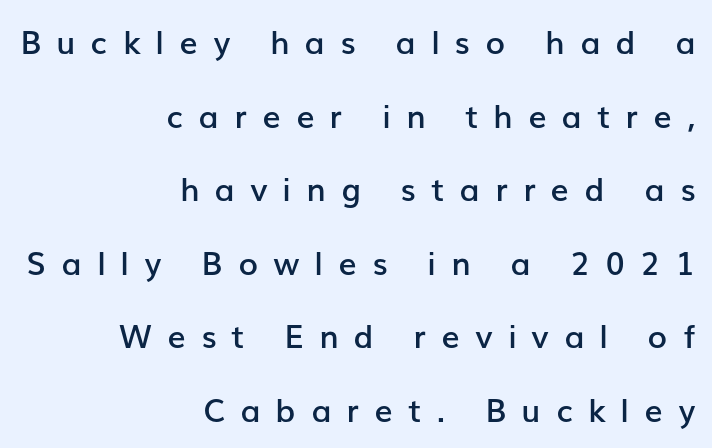
Each letter's strokes conclude bluntly, with no projecting serifs. Letters rest on an invisible, unmarked baseline. Rows of type keep a wide berth in the vertical direction. This rendering widens character spacing well past its baseline value. Caption: semibold face, moderately heavy strokes. Casual observation: everything's shoved over to the right.
